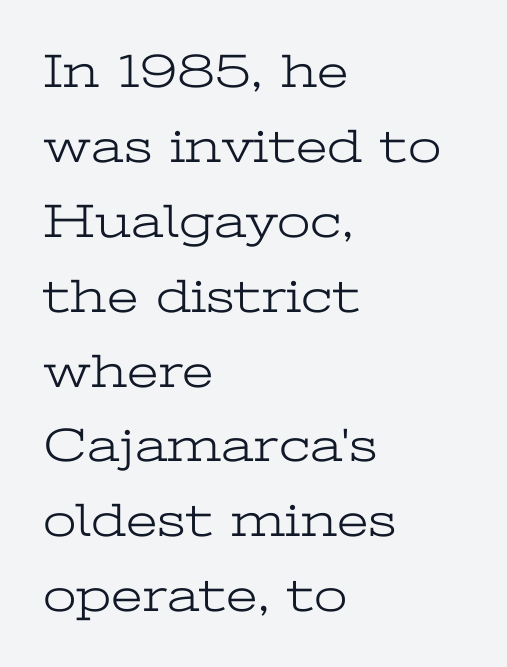
The image shows 48 px light, wide serif type, upright; set left-aligned, normal line spacing (1.56x), normal letter spacing, not underlined; low stroke contrast and a medium x-height.
